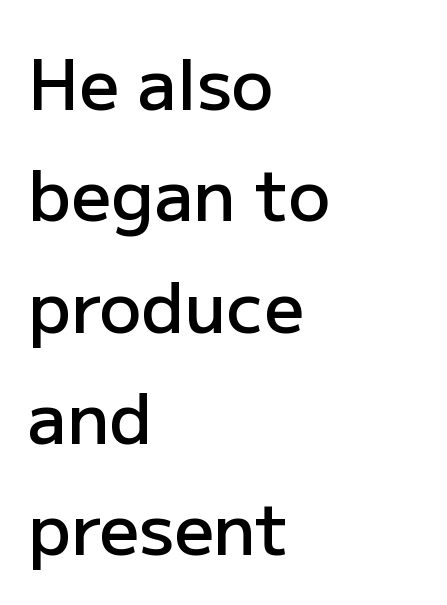
The image shows 70 px semibold sans-serif type, upright; set left-aligned, normal line spacing (1.59x), normal letter spacing, not underlined; low stroke contrast and a medium x-height.
